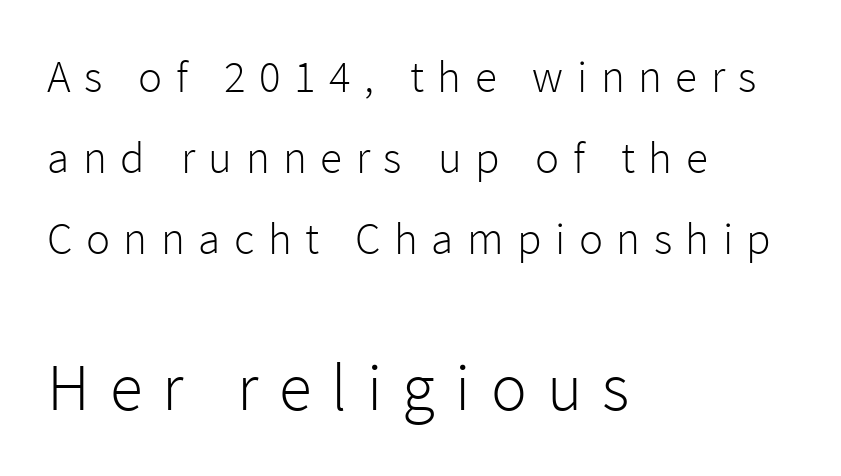
Q: Is the text bold? A: No.
Q: Is the text italic (slanted)? A: No, it is upright.
Q: Is the typeface a serif or a sans-serif typeface? A: Sans-serif.
Q: Is the text underlined? A: No.
Q: How is the paragraph aligned? A: Left-aligned.
Q: Is the spacing between letters normal or unusually wide? A: Unusually wide.
Q: Which block of text is set in a larger size, the first (top) or the second (bottom)? A: The second (bottom) one.
Q: Width (condensed, normal, or wide)? A: Normal.
Q: Stroke contrast? A: Low.
Q: x-height? A: Medium.
Q: Monospaced? A: No.
